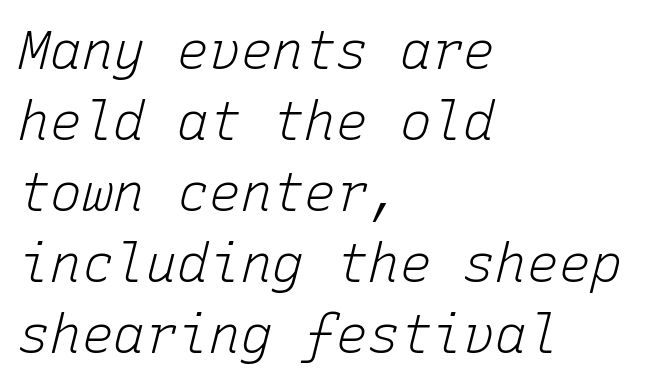
{"italic": "yes", "lean": "right", "slant_degrees": 15, "bold": "no", "weight": "light", "width": "normal", "stroke_contrast": "low", "x_height": "medium", "monospaced": "yes", "underline": "no", "align": "left", "line_spacing": "normal", "line_spacing_ratio": 1.34, "letter_spacing": "normal", "letter_spacing_em": 0.0, "glyph_px": 53}
